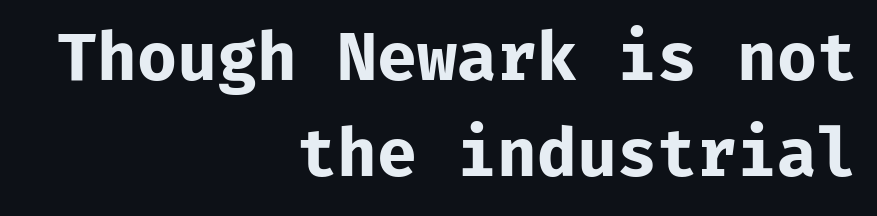
Check the space under the baseline: it is left empty. These lines keep a tight, regular rhythm from letter to letter. Typesetter's note: full bold, strokes at maximum text heaviness. The face used here is monospaced, like something from a code editor. Check where the strokes stop: nothing finishes them off — pure sans. Typeset ragged left — the right edge is the straight one.
